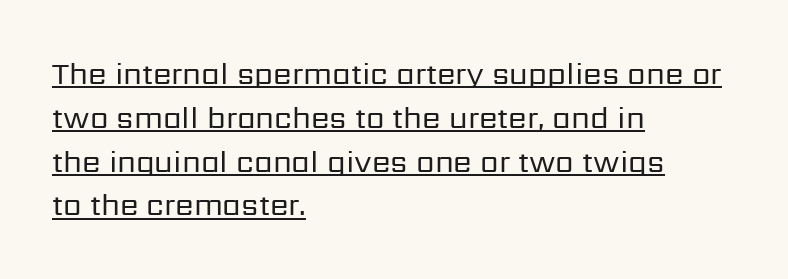
The image shows 30 px regular-weight sans-serif type, upright; set left-aligned, normal line spacing (1.46x), normal letter spacing, underlined; low stroke contrast and a medium x-height.
